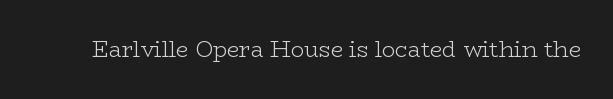
Q: Is the text bold? A: No.
Q: Is the text italic (slanted)? A: No, it is upright.
Q: Is the text underlined? A: No.
Q: Is the spacing between letters normal or unusually wide? A: Normal.
